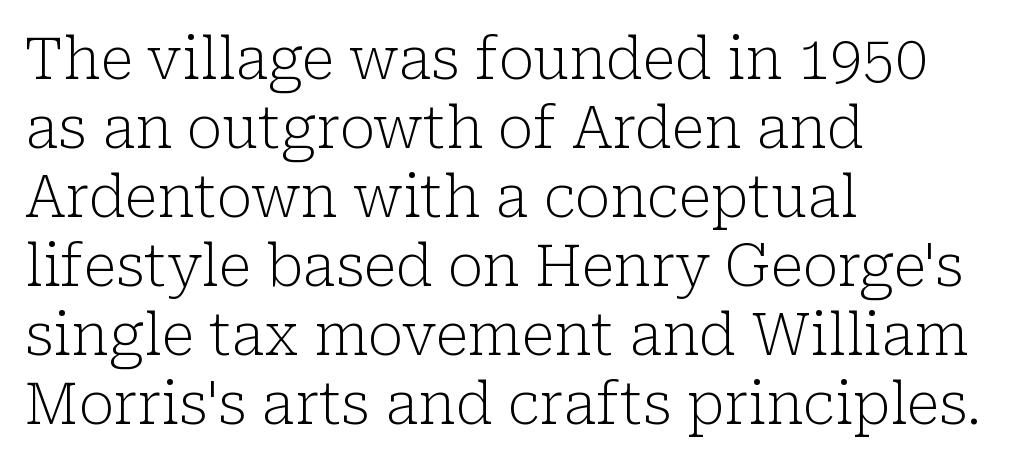
The image shows 58 px light serif type, upright; set left-aligned, line spacing 1.19x, normal letter spacing, not underlined; low stroke contrast and a medium x-height.
